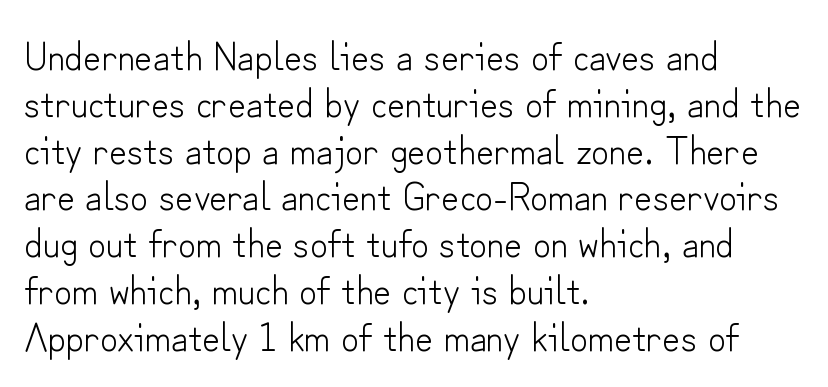
{"serif": "no", "italic": "no", "bold": "no", "weight": "light", "width": "normal", "stroke_contrast": "low", "x_height": "small", "monospaced": "no", "underline": "no", "align": "left", "line_spacing_ratio": 1.2, "letter_spacing": "normal", "letter_spacing_em": 0.0, "glyph_px": 39}
